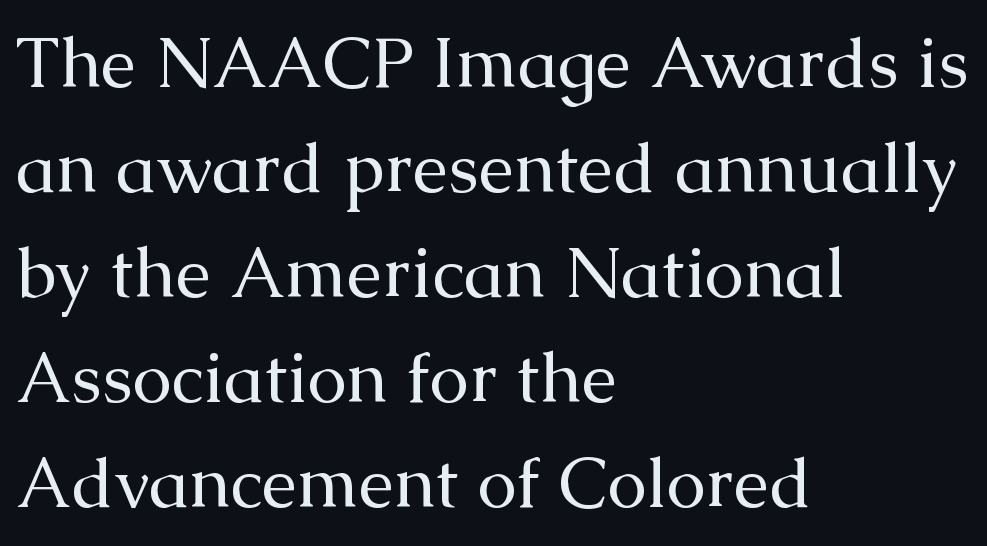
{"serif": "yes", "italic": "no", "bold": "no", "weight": "regular", "width": "normal", "stroke_contrast": "medium", "x_height": "medium", "monospaced": "no", "underline": "no", "align": "left", "line_spacing": "normal", "line_spacing_ratio": 1.48, "letter_spacing": "normal", "letter_spacing_em": 0.0, "glyph_px": 71}
